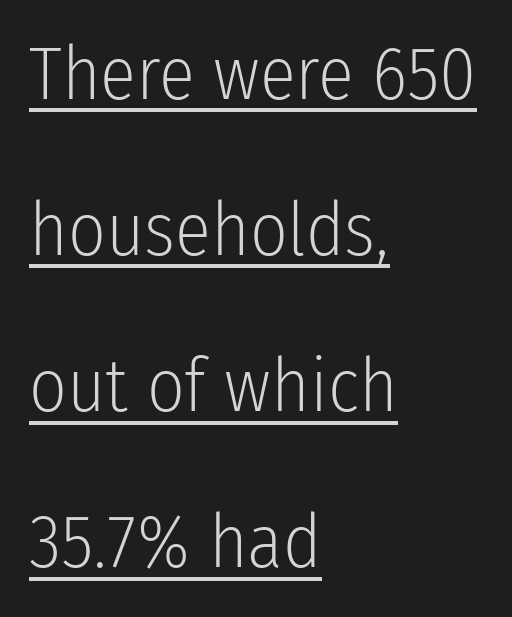
Quick note: not italic, upright. Horizontally, the lines are justified to the leading edge only. Examine the stroke ends and you'll find no serifs. A great deal of white space separates one row of letters from the next.
